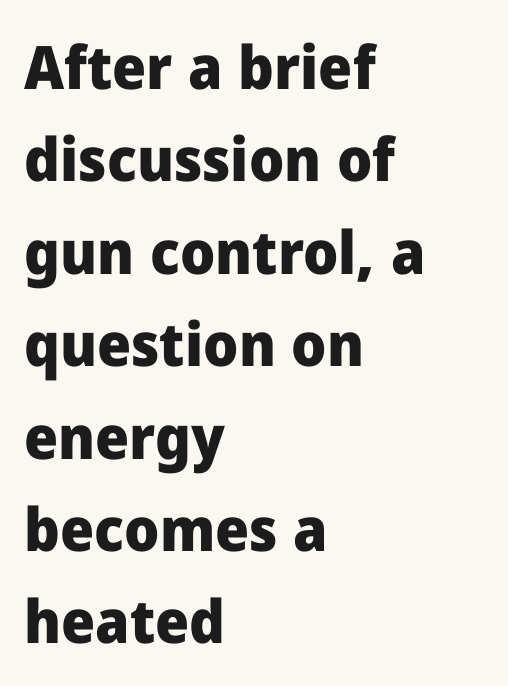
How would I describe the line gaps? Plain and ordinary. Unlike italic type, these characters show no tilt at all. Regarding serifs, this sample does without them. Lines of text with bare space underneath. You could call the tracking neutral — neither tight nor loose.
